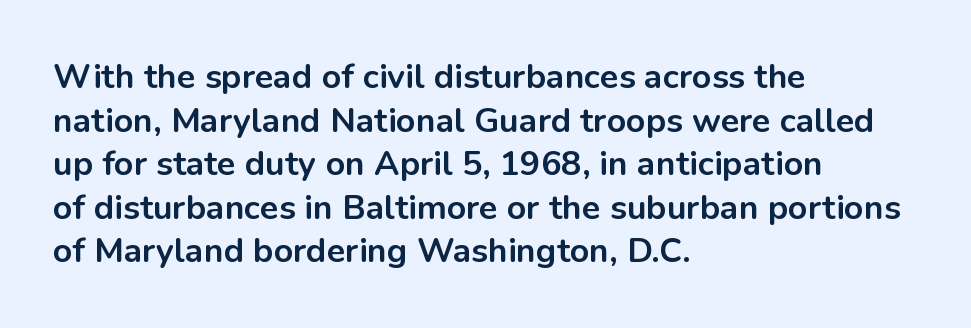
Quick note: not italic, upright. Nothing sits at the stroke ends, so this counts as sans-serif. Horizontally, the lines are justified to the leading edge only. Does the weight exceed regular? Yes, all the way to bold. Honestly, the letter spacing is just normal — you wouldn't notice it.
